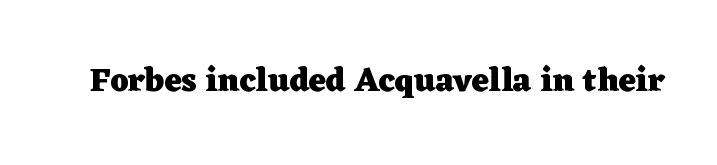
{"serif": "yes", "italic": "no", "bold": "yes", "weight": "heavy", "width": "wide", "stroke_contrast": "low", "x_height": "medium", "monospaced": "no", "underline": "no", "letter_spacing": "normal", "letter_spacing_em": 0.0, "glyph_px": 33}
